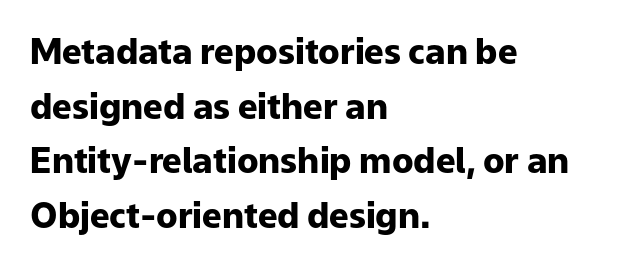
Q: Is the text bold? A: Yes.
Q: Is the text italic (slanted)? A: No, it is upright.
Q: Is the typeface a serif or a sans-serif typeface? A: Sans-serif.
Q: Is the text underlined? A: No.
Q: How is the paragraph aligned? A: Left-aligned.
Q: Is the spacing between letters normal or unusually wide? A: Normal.
Q: Is the spacing between lines tight, normal or loose? A: Normal.
Q: Width (condensed, normal, or wide)? A: Normal.
Q: Stroke contrast? A: Low.
Q: x-height? A: Medium.
Q: Monospaced? A: No.
